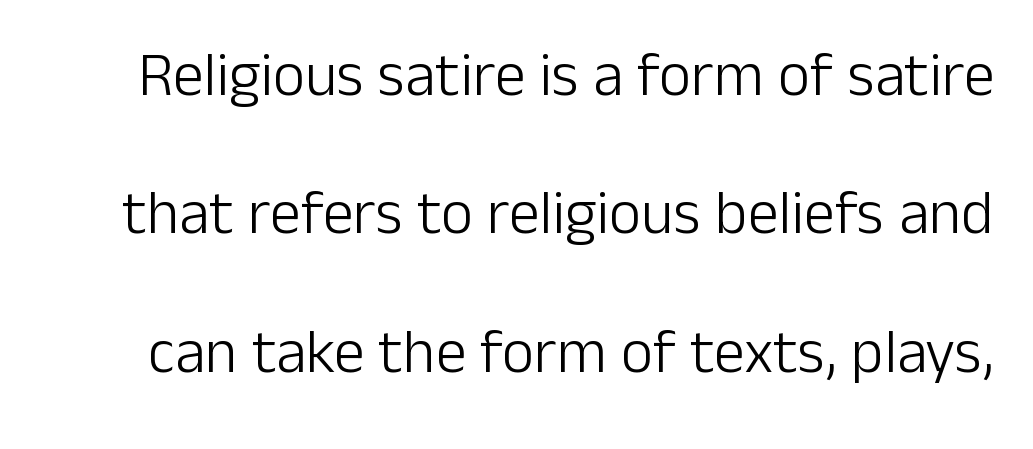
{"serif": "no", "italic": "no", "bold": "no", "weight": "light", "width": "normal", "stroke_contrast": "low", "x_height": "medium", "monospaced": "no", "underline": "no", "line_spacing": "loose", "line_spacing_ratio": 2.23, "letter_spacing": "normal", "letter_spacing_em": 0.0, "glyph_px": 62}
